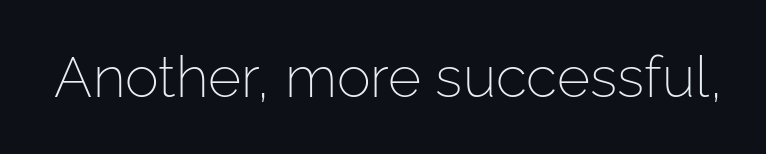
Ascenders rise straight up at ninety degrees. The area under the type is left untouched. Do the characters align in a grid? No, the font is proportional. This sample uses plain, unmodified letter spacing. Classification — sans serif. The passage shown is not bold in any degree.
